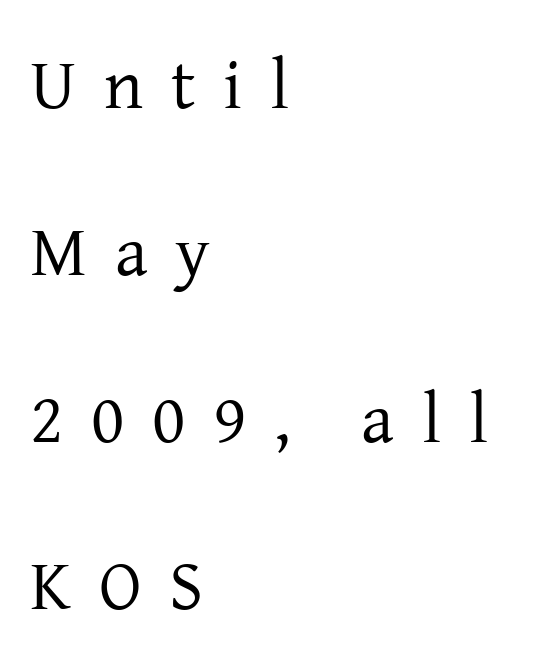
The image shows 71 px regular-weight serif type, upright; set left-aligned, loose line spacing (2.35x), unusually wide letter spacing (+0.39 em), not underlined; low stroke contrast and a medium x-height.
